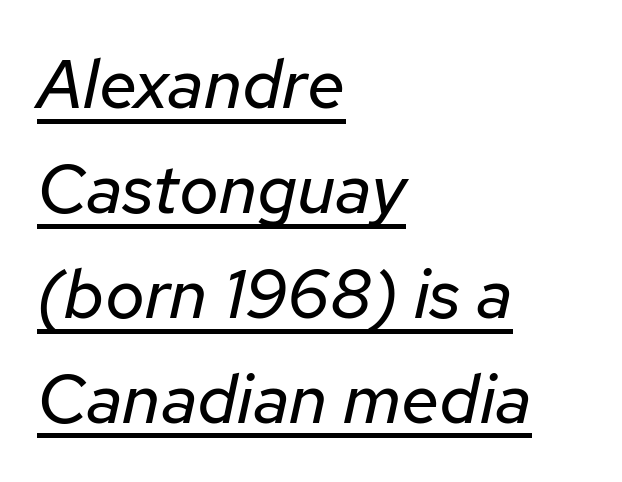
If you measured baseline to baseline, you'd find a middling distance. This sample carries an underscore along the baseline area. These lines are rendered in a variable-pitch font. Is the type slanted? Yes — the strokes lean at a clear angle. Weight: in the light-to-regular range.
